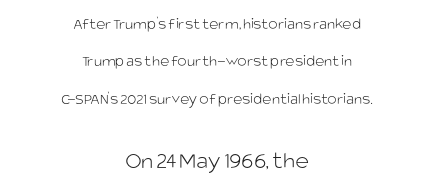
These lines were composed using upright roman letters. Line starts and ends both wander, symmetrically. Honestly, there is no underline to notice here at all. Compared with a typical body face, this is equally light or lighter still. No extra tracking has been applied to these lines. The line-height multiplier appears high, well above default.
